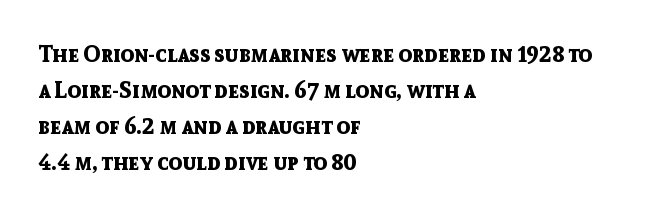
{"italic": "no", "bold": "yes", "underline": "no", "align": "left", "line_spacing": "normal", "line_spacing_ratio": 1.57, "letter_spacing": "normal", "letter_spacing_em": 0.0, "glyph_px": 23}
